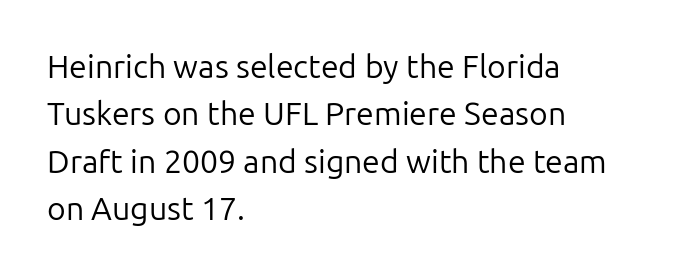
Q: Is the text bold? A: No.
Q: Is the text italic (slanted)? A: No, it is upright.
Q: Is the typeface a serif or a sans-serif typeface? A: Sans-serif.
Q: Is the text underlined? A: No.
Q: How is the paragraph aligned? A: Left-aligned.
Q: Is the spacing between letters normal or unusually wide? A: Normal.
Q: Is the spacing between lines tight, normal or loose? A: Normal.
Q: Width (condensed, normal, or wide)? A: Normal.
Q: Stroke contrast? A: Low.
Q: x-height? A: Medium.
Q: Monospaced? A: No.
